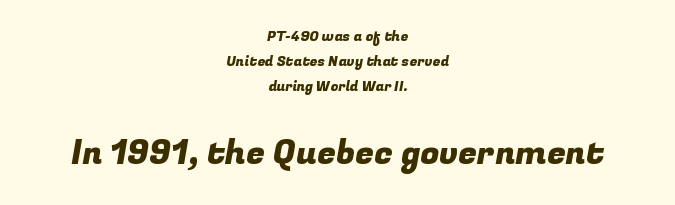
{"serif": "no", "width": "normal", "stroke_contrast": "low", "x_height": "medium", "monospaced": "no", "underline": "no", "align": "center", "line_spacing_ratio": 1.77, "letter_spacing": "normal", "letter_spacing_em": 0.0, "larger_block": "second", "size_ratio": 2.43, "glyph_px": 34}
